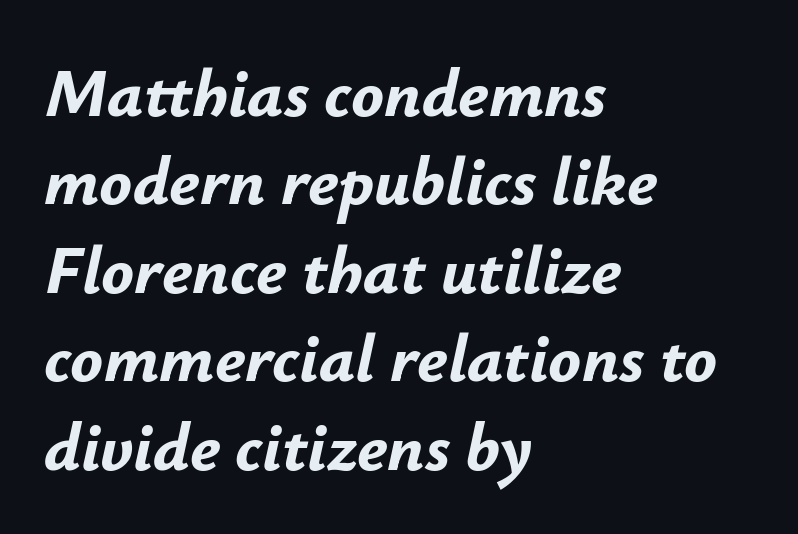
Q: Is the text bold? A: Yes.
Q: Is the text italic (slanted)? A: Yes, it leans right by about 12 degrees.
Q: Is the text underlined? A: No.
Q: How is the paragraph aligned? A: Left-aligned.
Q: Is the spacing between letters normal or unusually wide? A: Normal.
Q: Is the spacing between lines tight, normal or loose? A: Normal.
Q: Width (condensed, normal, or wide)? A: Normal.
Q: Stroke contrast? A: Low.
Q: x-height? A: Small.
Q: Monospaced? A: No.
